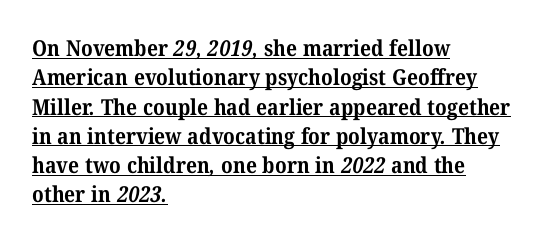
{"bold": "yes", "underline": "yes", "align": "left", "line_spacing": "normal", "line_spacing_ratio": 1.33, "letter_spacing": "normal", "letter_spacing_em": 0.0, "glyph_px": 22}
